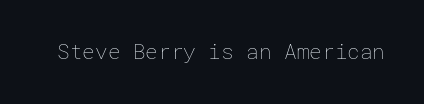
{"italic": "no", "bold": "no", "underline": "no", "letter_spacing": "normal", "letter_spacing_em": 0.0, "glyph_px": 21}
